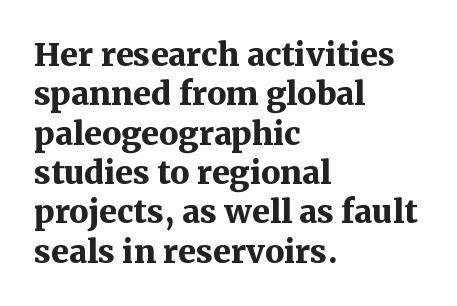
Q: Is the text bold? A: Yes.
Q: Is the text italic (slanted)? A: No, it is upright.
Q: Is the typeface a serif or a sans-serif typeface? A: Serif.
Q: Is the text underlined? A: No.
Q: How is the paragraph aligned? A: Left-aligned.
Q: Is the spacing between letters normal or unusually wide? A: Normal.
Q: Width (condensed, normal, or wide)? A: Normal.
Q: Stroke contrast? A: Medium.
Q: x-height? A: Medium.
Q: Monospaced? A: No.
